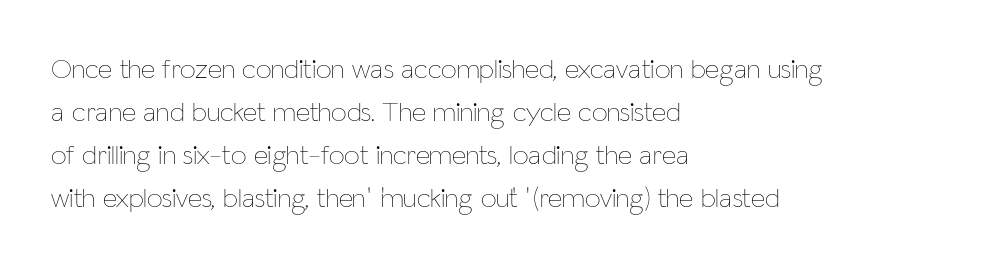
Q: Is the text bold? A: No.
Q: Is the text italic (slanted)? A: No, it is upright.
Q: Is the text underlined? A: No.
Q: How is the paragraph aligned? A: Left-aligned.
Q: Is the spacing between letters normal or unusually wide? A: Normal.
Q: Is the spacing between lines tight, normal or loose? A: Normal.
Q: Width (condensed, normal, or wide)? A: Condensed.
Q: Stroke contrast? A: Low.
Q: x-height? A: Medium.
Q: Monospaced? A: No.
